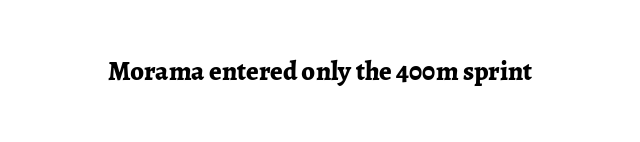
{"italic": "no", "bold": "yes", "underline": "no", "letter_spacing": "normal", "letter_spacing_em": 0.0, "glyph_px": 27}
